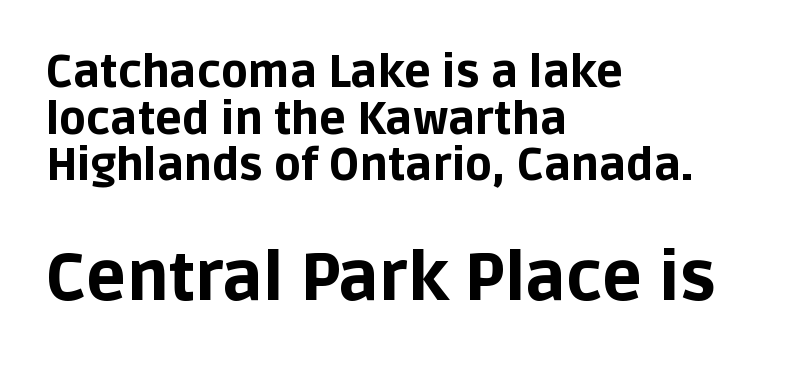
The image shows 66 px bold sans-serif type, upright; set left-aligned, tight line spacing (1.06x), normal letter spacing, not underlined; the second (bottom) block is 1.5x larger; low stroke contrast and a large x-height.
